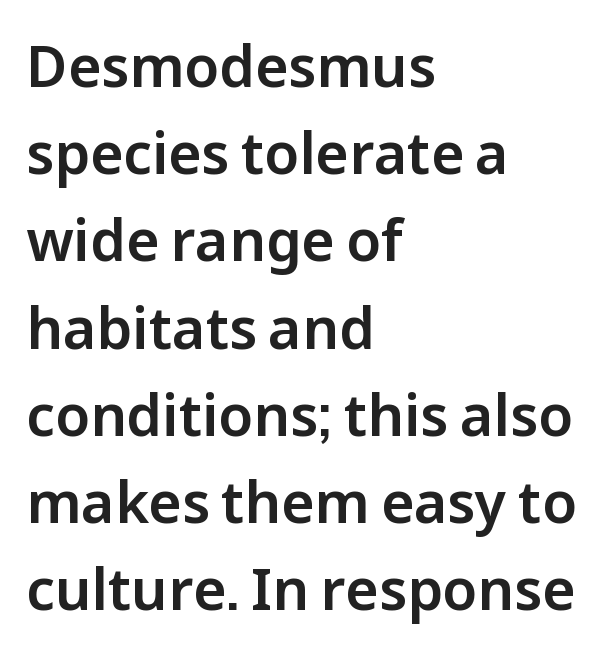
The image shows 57 px sans-serif type, upright; set left-aligned, normal line spacing (1.53x), normal letter spacing, not underlined; low stroke contrast and a medium x-height.
